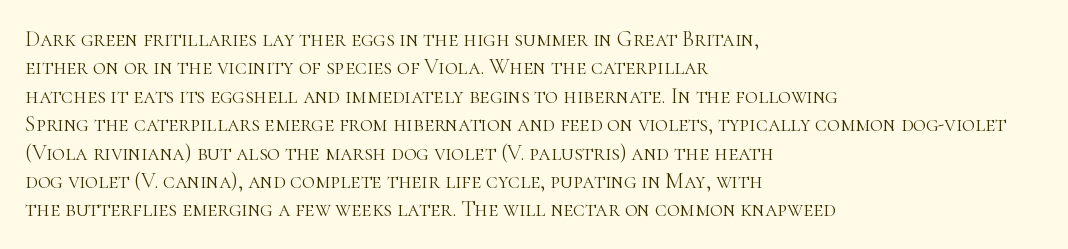
The image shows 22 px text type, upright; set left-aligned, normal line spacing (1.29x), normal letter spacing, not underlined.
